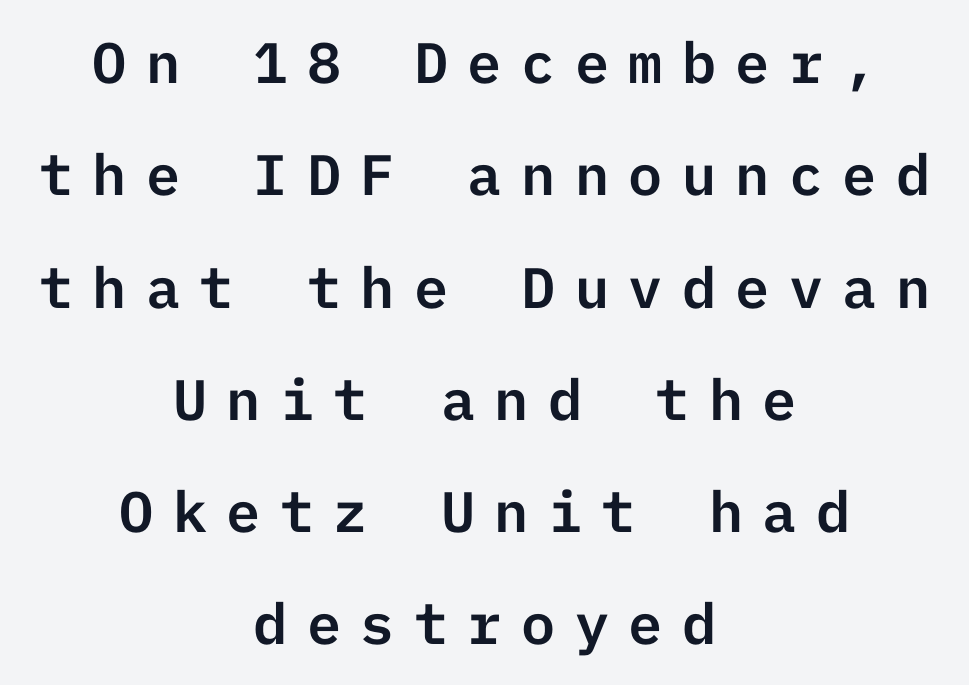
{"serif": "no", "italic": "no", "width": "normal", "stroke_contrast": "low", "x_height": "medium", "underline": "no", "align": "center", "line_spacing": "loose", "line_spacing_ratio": 1.97, "letter_spacing": "wide", "letter_spacing_em": 0.34, "glyph_px": 57}
